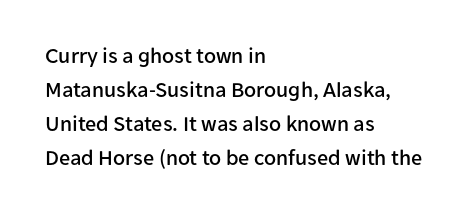
{"italic": "no", "underline": "no", "align": "left", "line_spacing": "normal", "line_spacing_ratio": 1.55, "letter_spacing": "normal", "letter_spacing_em": 0.0, "glyph_px": 22}
